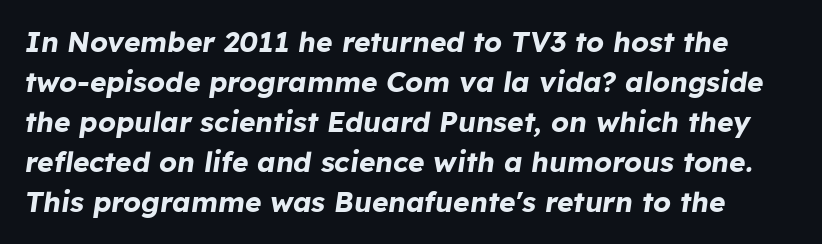
{"italic": "yes", "lean": "right", "slant_degrees": 8, "bold": "yes", "weight": "bold", "width": "normal", "stroke_contrast": "low", "x_height": "medium", "monospaced": "no", "underline": "no", "line_spacing": "normal", "line_spacing_ratio": 1.43, "letter_spacing": "normal", "letter_spacing_em": 0.0, "glyph_px": 28}
